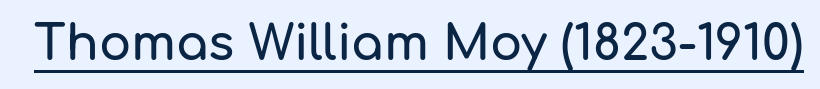
Q: Is the text italic (slanted)? A: No, it is upright.
Q: Is the typeface a serif or a sans-serif typeface? A: Sans-serif.
Q: Is the text underlined? A: Yes.
Q: Is the spacing between letters normal or unusually wide? A: Normal.
Q: Width (condensed, normal, or wide)? A: Normal.
Q: Stroke contrast? A: Low.
Q: x-height? A: Medium.
Q: Monospaced? A: No.
